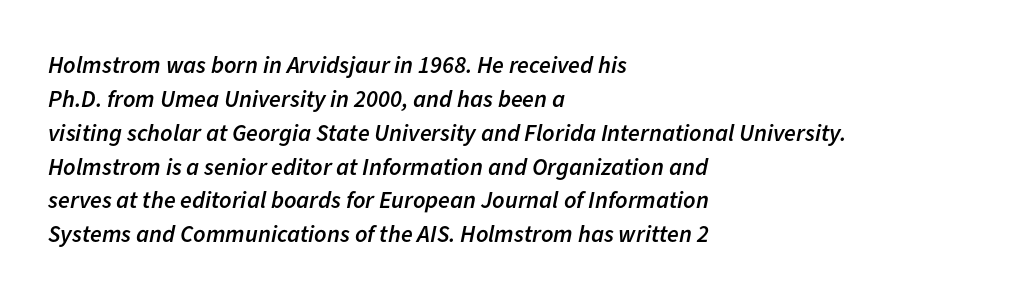
{"italic": "yes", "lean": "right", "slant_degrees": 11, "bold": "semi", "underline": "no", "align": "left", "line_spacing": "normal", "line_spacing_ratio": 1.41, "letter_spacing": "normal", "letter_spacing_em": 0.0, "glyph_px": 24}
